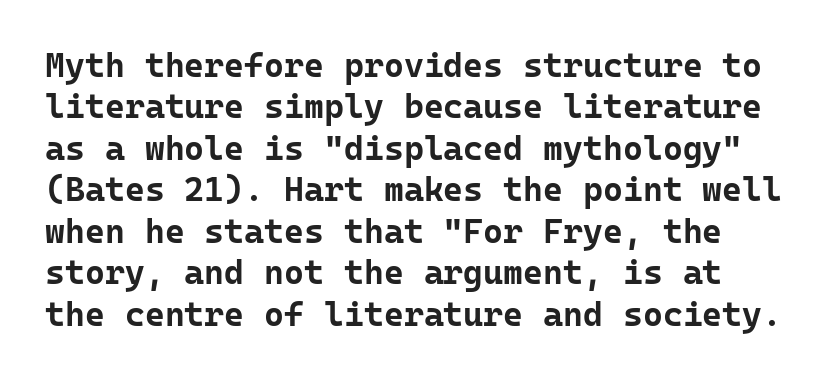
{"serif": "no", "italic": "no", "bold": "yes", "weight": "bold", "width": "normal", "stroke_contrast": "low", "x_height": "medium", "monospaced": "yes", "underline": "no", "line_spacing_ratio": 1.22, "letter_spacing": "normal", "letter_spacing_em": 0.0, "glyph_px": 34}
